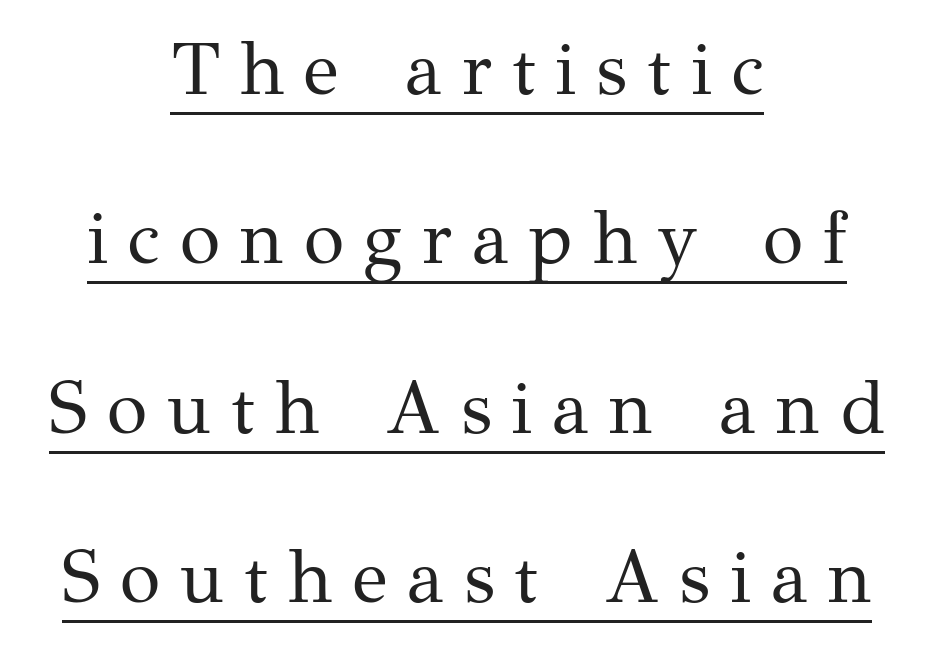
The image shows 74 px regular-weight serif type, upright; set centered, loose line spacing (2.29x), unusually wide letter spacing (+0.27 em), underlined; medium stroke contrast and a medium x-height.
